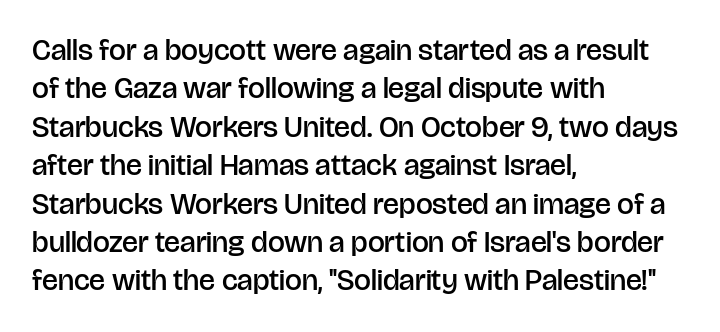
Q: Is the text bold? A: Semi-bold.
Q: Is the text italic (slanted)? A: No, it is upright.
Q: Is the typeface a serif or a sans-serif typeface? A: Sans-serif.
Q: Is the text underlined? A: No.
Q: How is the paragraph aligned? A: Left-aligned.
Q: Is the spacing between letters normal or unusually wide? A: Normal.
Q: Is the spacing between lines tight, normal or loose? A: Normal.
Q: Width (condensed, normal, or wide)? A: Normal.
Q: Stroke contrast? A: Low.
Q: x-height? A: Large.
Q: Monospaced? A: No.
